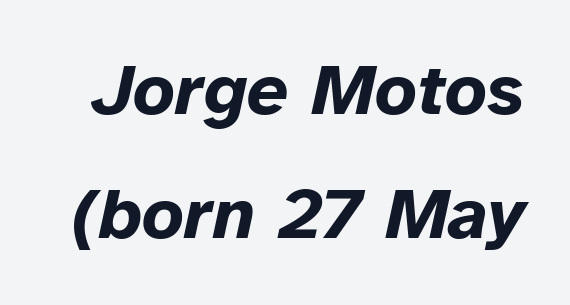
If you drew a line through each stem, it would be angled. Any mark beneath the type? The region is blank. Proportional: the letters do not fall into vertical columns. Letter spacing: default. Caption: bold face, heavy strokes.
